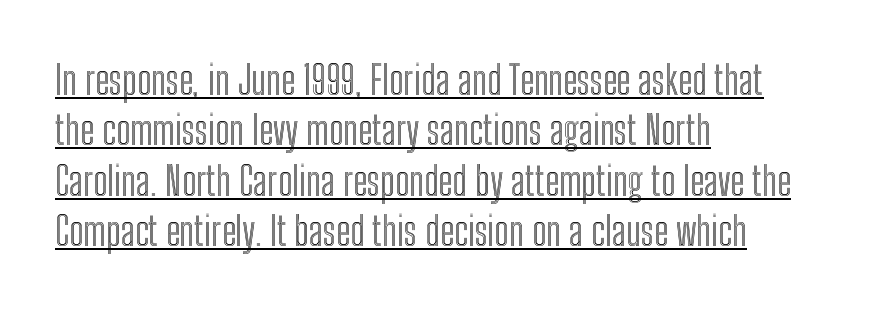
Short note: letters normally spaced. Compared with undecorated copy, this sample adds a rule below the words. These lines stack with their left ends in a neat column. Note the varied advance widths — an 'i' is clearly narrower than an 'm'. Is there any slant? The stems are plumb.
